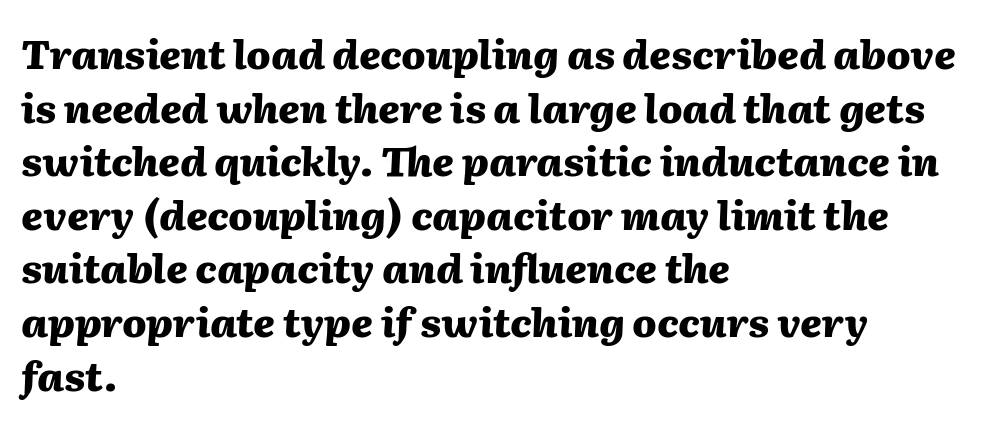
The image shows 40 px heavy type, italic (leaning right); set left-aligned, normal line spacing (1.34x), normal letter spacing, not underlined; medium stroke contrast and a medium x-height.
